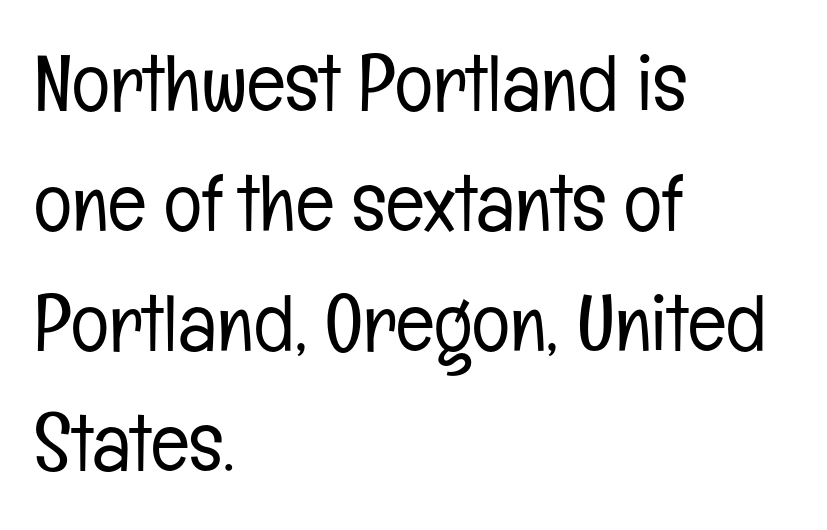
The image shows 80 px light, condensed sans-serif type, upright; set left-aligned, normal line spacing (1.5x), normal letter spacing, not underlined; low stroke contrast and a medium x-height.
